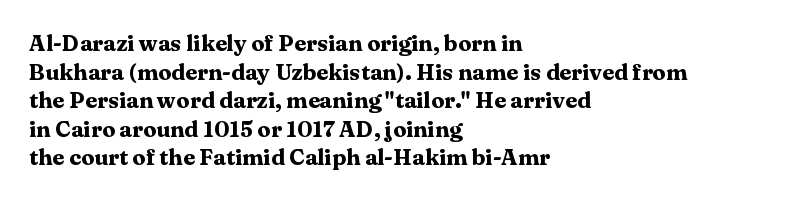
Q: Is the text bold? A: Yes.
Q: Is the text italic (slanted)? A: No, it is upright.
Q: Is the text underlined? A: No.
Q: How is the paragraph aligned? A: Left-aligned.
Q: Is the spacing between letters normal or unusually wide? A: Normal.
Q: Is the spacing between lines tight, normal or loose? A: Normal.
